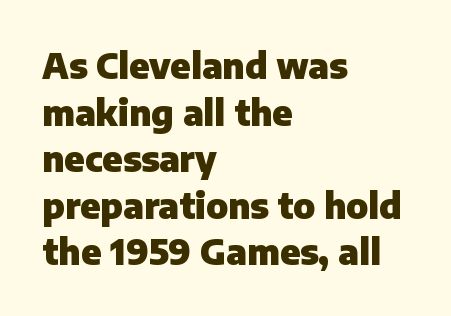
Q: Is the text bold? A: Yes.
Q: Is the text italic (slanted)? A: No, it is upright.
Q: Is the typeface a serif or a sans-serif typeface? A: Sans-serif.
Q: Is the text underlined? A: No.
Q: How is the paragraph aligned? A: Left-aligned.
Q: Is the spacing between letters normal or unusually wide? A: Normal.
Q: Is the spacing between lines tight, normal or loose? A: Normal.
Q: Width (condensed, normal, or wide)? A: Normal.
Q: Stroke contrast? A: Low.
Q: x-height? A: Medium.
Q: Monospaced? A: No.
